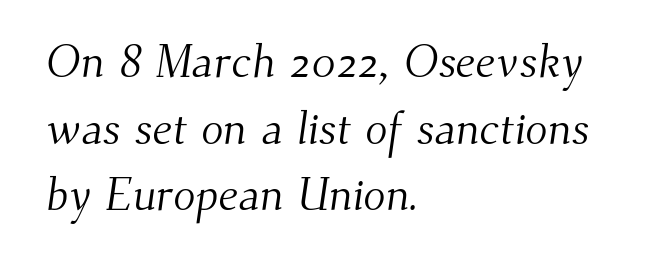
Q: Is the text bold? A: No.
Q: Is the typeface a serif or a sans-serif typeface? A: Serif.
Q: Is the text underlined? A: No.
Q: How is the paragraph aligned? A: Left-aligned.
Q: Is the spacing between letters normal or unusually wide? A: Normal.
Q: Is the spacing between lines tight, normal or loose? A: Normal.
Q: Width (condensed, normal, or wide)? A: Normal.
Q: Stroke contrast? A: Medium.
Q: x-height? A: Small.
Q: Monospaced? A: No.
